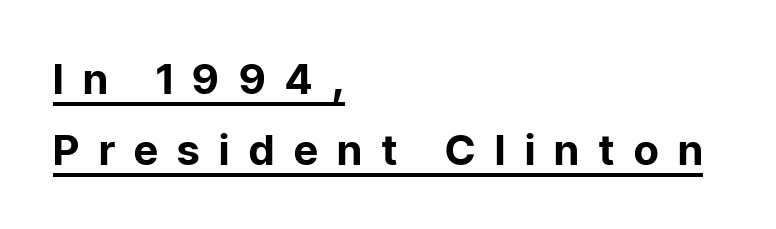
{"serif": "no", "italic": "no", "bold": "yes", "weight": "bold", "width": "normal", "stroke_contrast": "low", "x_height": "medium", "monospaced": "no", "underline": "yes", "align": "left", "line_spacing": "normal", "line_spacing_ratio": 1.69, "letter_spacing": "wide", "letter_spacing_em": 0.47, "glyph_px": 42}
